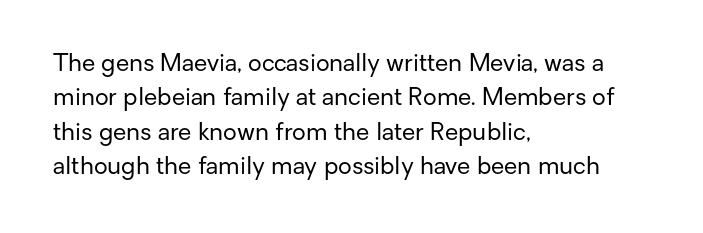
The image shows 24 px text type, upright; set left-aligned, normal line spacing (1.43x), normal letter spacing, not underlined.
